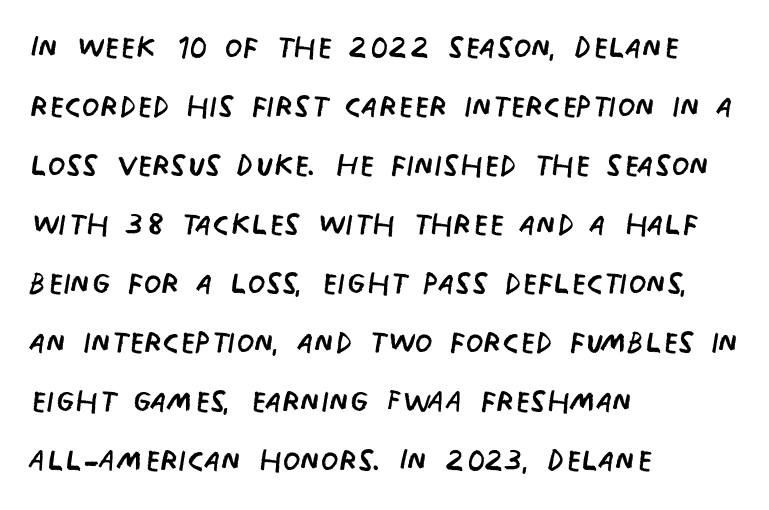
The image shows 41 px regular-weight, condensed sans-serif type; set left-aligned, normal line spacing (1.44x), normal letter spacing, not underlined; low stroke contrast and a large x-height.
